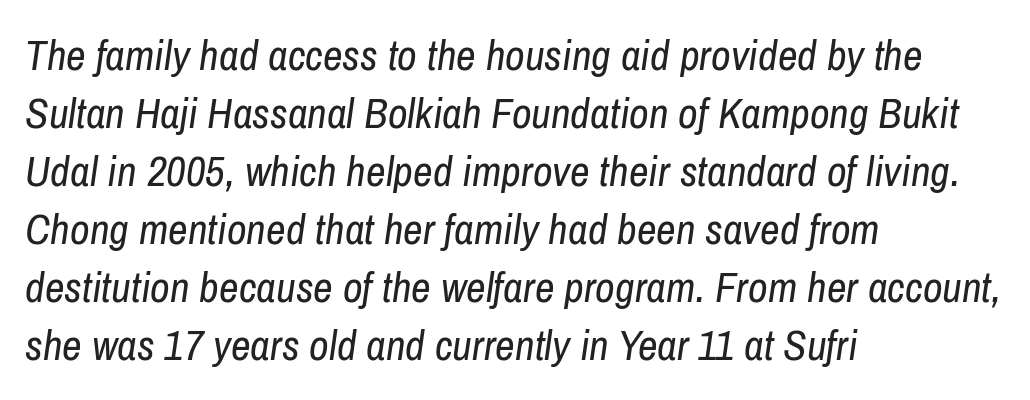
{"italic": "yes", "lean": "right", "slant_degrees": 8, "bold": "no", "weight": "regular", "width": "condensed", "stroke_contrast": "low", "x_height": "medium", "monospaced": "no", "underline": "no", "align": "left", "line_spacing": "normal", "line_spacing_ratio": 1.35, "letter_spacing": "normal", "letter_spacing_em": 0.0, "glyph_px": 43}
